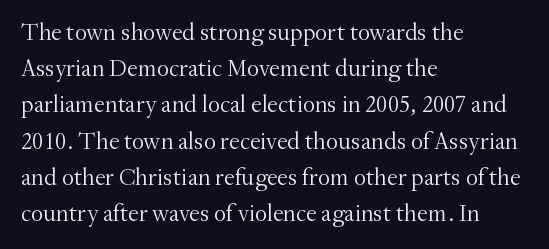
{"italic": "no", "bold": "no", "underline": "no", "align": "left", "line_spacing": "normal", "line_spacing_ratio": 1.51, "letter_spacing": "normal", "letter_spacing_em": 0.0, "glyph_px": 24}
